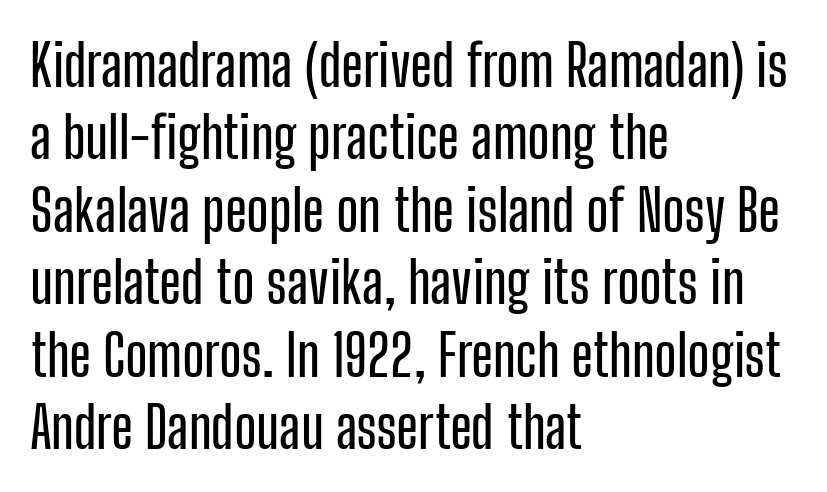
Q: Is the text italic (slanted)? A: No, it is upright.
Q: Is the typeface a serif or a sans-serif typeface? A: Sans-serif.
Q: Is the text underlined? A: No.
Q: How is the paragraph aligned? A: Left-aligned.
Q: Is the spacing between letters normal or unusually wide? A: Normal.
Q: Is the spacing between lines tight, normal or loose? A: Normal.
Q: Width (condensed, normal, or wide)? A: Condensed.
Q: Stroke contrast? A: Low.
Q: x-height? A: Medium.
Q: Monospaced? A: No.
